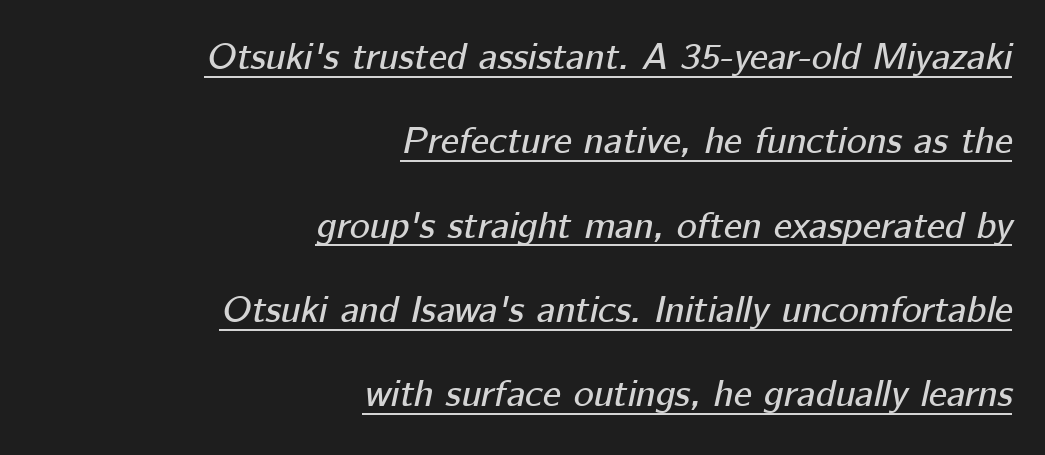
Q: Is the text italic (slanted)? A: Yes, it leans right by about 12 degrees.
Q: Is the text underlined? A: Yes.
Q: How is the paragraph aligned? A: Right-aligned.
Q: Is the spacing between letters normal or unusually wide? A: Normal.
Q: Is the spacing between lines tight, normal or loose? A: Loose.
Q: Width (condensed, normal, or wide)? A: Normal.
Q: Stroke contrast? A: Low.
Q: x-height? A: Medium.
Q: Monospaced? A: No.
